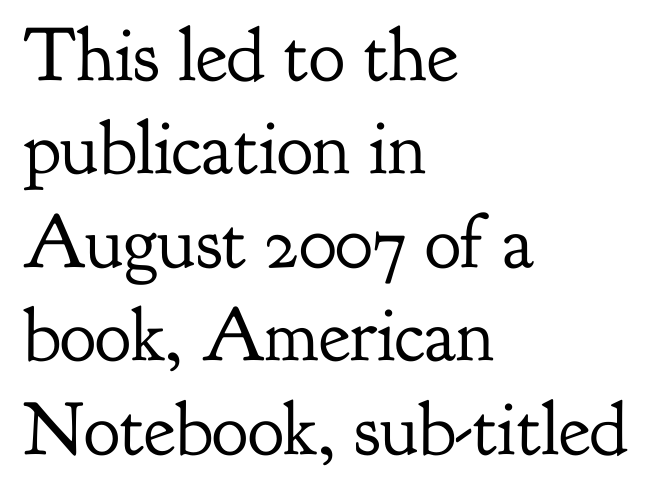
{"serif": "yes", "italic": "no", "bold": "no", "weight": "regular", "width": "normal", "stroke_contrast": "low", "x_height": "small", "monospaced": "no", "underline": "no", "align": "left", "line_spacing_ratio": 1.23, "letter_spacing": "normal", "letter_spacing_em": 0.0, "glyph_px": 76}
